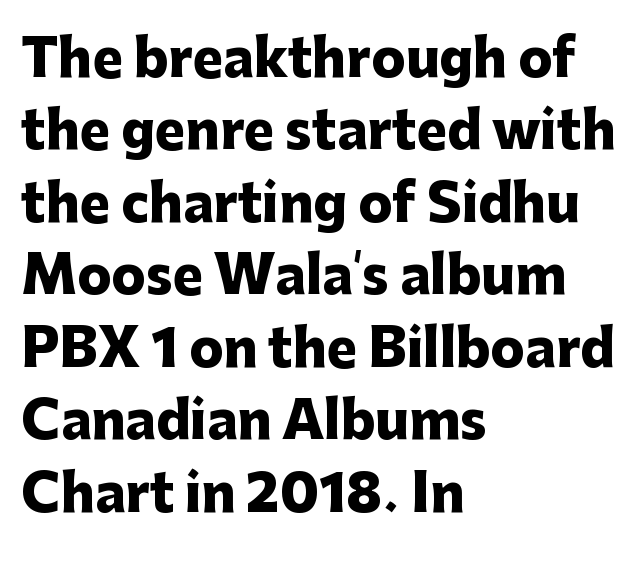
{"serif": "no", "italic": "no", "bold": "yes", "weight": "heavy", "width": "normal", "stroke_contrast": "low", "x_height": "medium", "monospaced": "no", "underline": "no", "align": "left", "line_spacing": "normal", "line_spacing_ratio": 1.42, "letter_spacing": "normal", "letter_spacing_em": 0.0, "glyph_px": 51}
